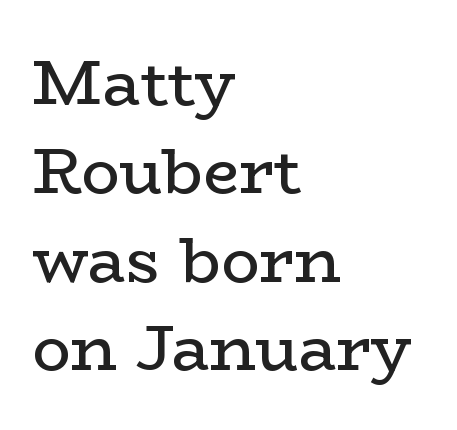
The image shows 64 px regular-weight, wide serif type, upright; set left-aligned, normal line spacing (1.38x), normal letter spacing, not underlined; low stroke contrast and a medium x-height.
